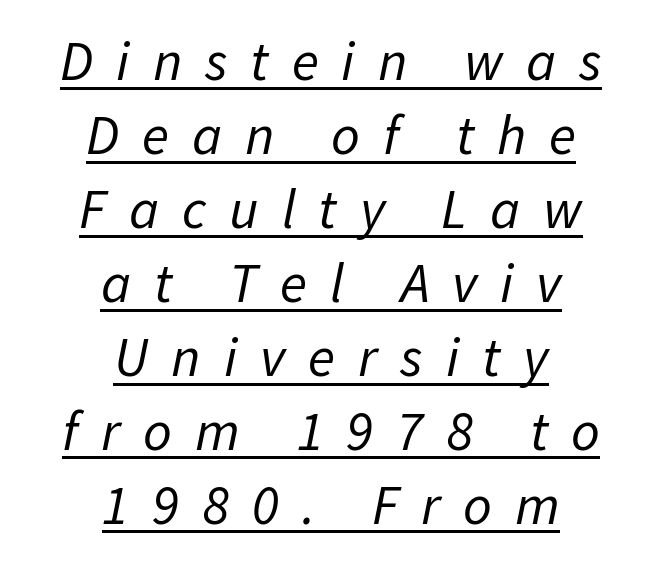
The image shows 56 px regular-weight type, italic (leaning right); set centered, normal line spacing (1.32x), unusually wide letter spacing (+0.41 em), underlined; low stroke contrast and a medium x-height.
